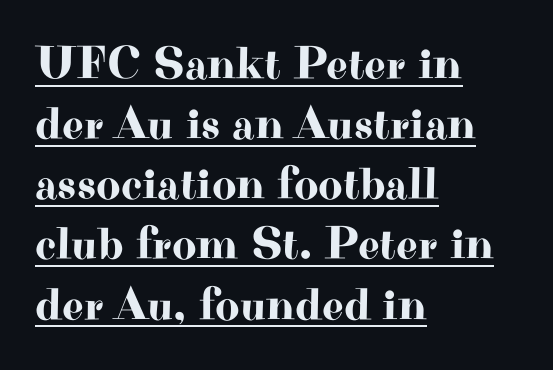
Students, observe: this is what conventionally led text looks like. Each letter's strokes conclude with small projecting serifs. The text block is weighted toward the left margin, trailing off unevenly rightward. The sample's only ornament is a line tracing under the words. Inter-character spacing is left at the font's built-in metrics.
